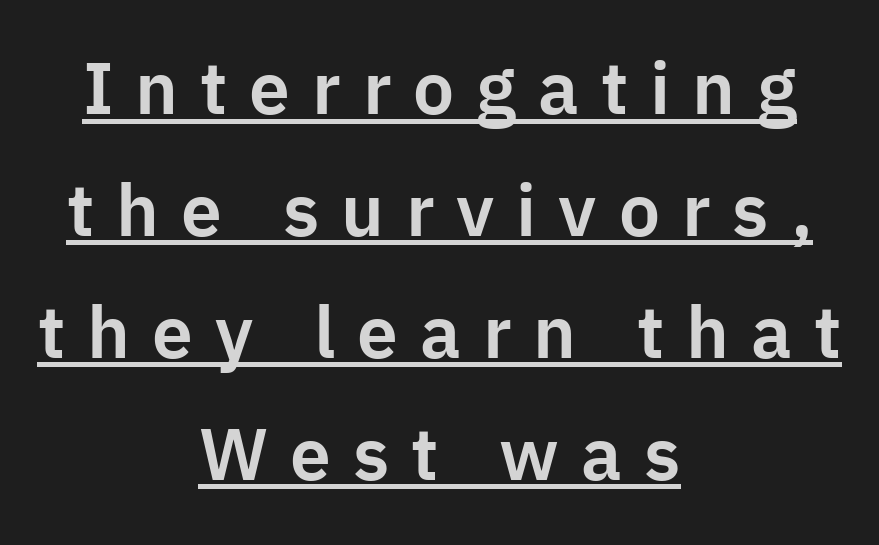
Q: Is the text italic (slanted)? A: No, it is upright.
Q: Is the typeface a serif or a sans-serif typeface? A: Sans-serif.
Q: Is the text underlined? A: Yes.
Q: How is the paragraph aligned? A: Centered.
Q: Is the spacing between letters normal or unusually wide? A: Unusually wide.
Q: Is the spacing between lines tight, normal or loose? A: Normal.
Q: Width (condensed, normal, or wide)? A: Normal.
Q: Stroke contrast? A: Low.
Q: x-height? A: Medium.
Q: Monospaced? A: No.
